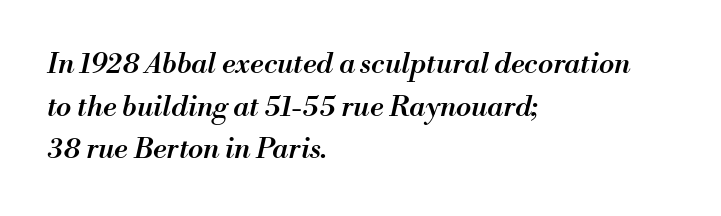
The image shows 28 px semibold type, italic (leaning right); set left-aligned, normal line spacing (1.52x), normal letter spacing, not underlined; medium stroke contrast and a small x-height.
